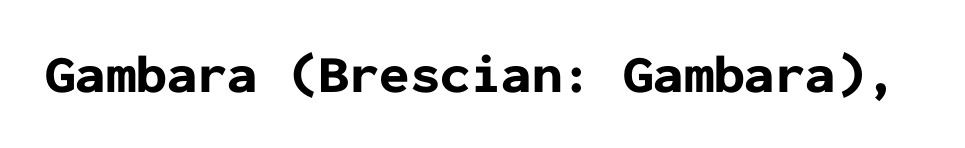
The face used here is monospaced, like something from a code editor. Is there any slant? The stems are plumb. The baseline area is clear. Chunky letters — that's bold for sure. In terms of letterspacing, this is plain default setting.
